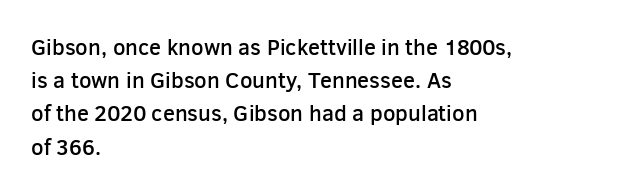
Q: Is the text bold? A: Semi-bold.
Q: Is the text italic (slanted)? A: No, it is upright.
Q: Is the text underlined? A: No.
Q: How is the paragraph aligned? A: Left-aligned.
Q: Is the spacing between letters normal or unusually wide? A: Normal.
Q: Is the spacing between lines tight, normal or loose? A: Normal.
